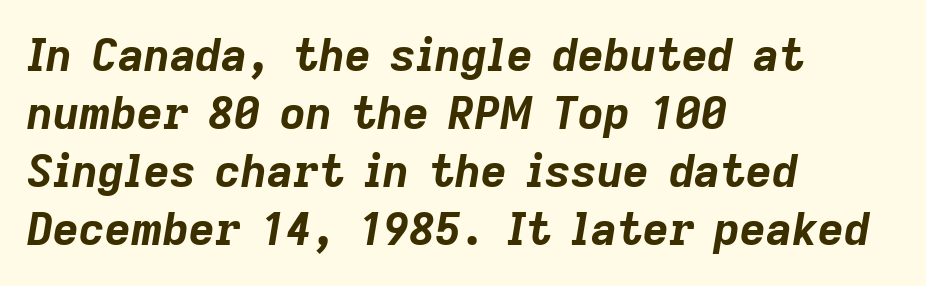
The image shows 45 px bold type, italic (leaning right); set left-aligned, normal line spacing (1.29x), normal letter spacing, not underlined; low stroke contrast and a medium x-height.
